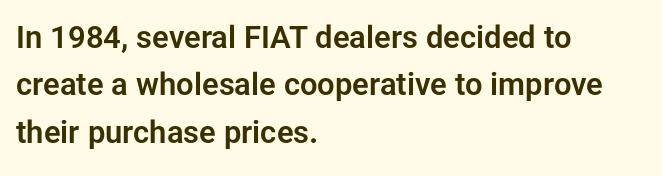
The horizontal fit of the characters is conventional and even. You could not count columns in this text — the font is proportionally spaced. Check where the strokes stop: nothing finishes them off — pure sans. Honestly, the row spacing looks completely unremarkable.
